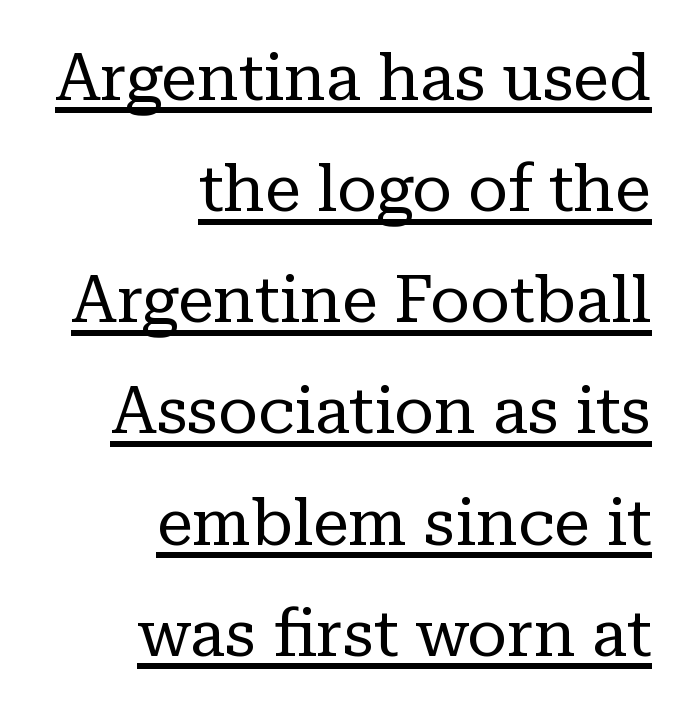
The image shows 65 px regular-weight serif type, upright; set right-aligned, line spacing 1.71x, normal letter spacing, underlined; low stroke contrast and a medium x-height.
